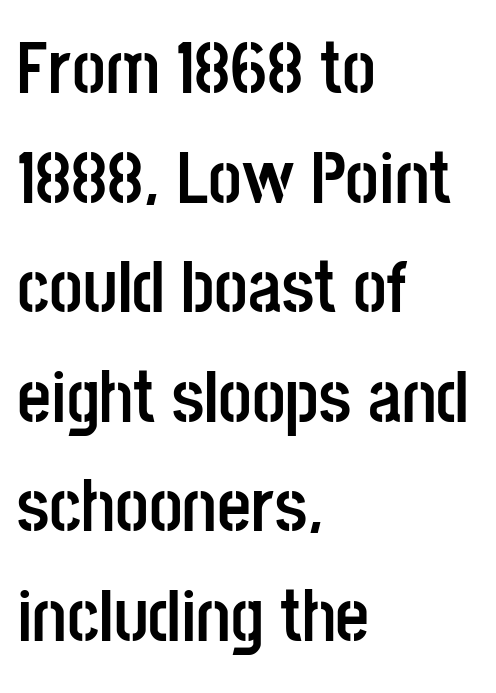
Q: Is the text bold? A: Yes.
Q: Is the text italic (slanted)? A: No, it is upright.
Q: Is the typeface a serif or a sans-serif typeface? A: Sans-serif.
Q: Is the text underlined? A: No.
Q: How is the paragraph aligned? A: Left-aligned.
Q: Is the spacing between letters normal or unusually wide? A: Normal.
Q: Is the spacing between lines tight, normal or loose? A: Normal.
Q: Width (condensed, normal, or wide)? A: Condensed.
Q: Stroke contrast? A: Low.
Q: x-height? A: Large.
Q: Monospaced? A: No.
